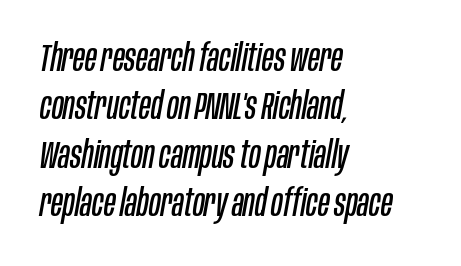
{"italic": "yes", "lean": "right", "slant_degrees": 10, "bold": "no", "weight": "regular", "width": "condensed", "stroke_contrast": "low", "x_height": "large", "monospaced": "no", "underline": "no", "align": "left", "line_spacing": "normal", "line_spacing_ratio": 1.27, "letter_spacing": "normal", "letter_spacing_em": 0.0, "glyph_px": 38}
